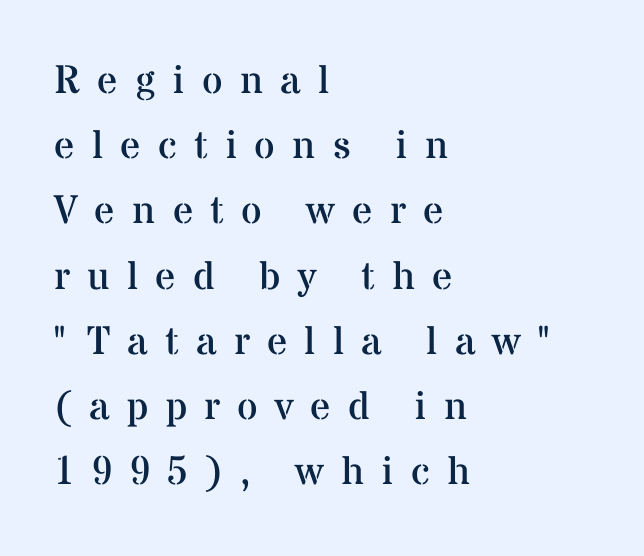
Font category for this specimen: serif. The zone under the glyphs is completely vacant. Unlike italic type, these characters show no tilt at all. Summary of vertical rhythm: regular, with standard interline spacing.
